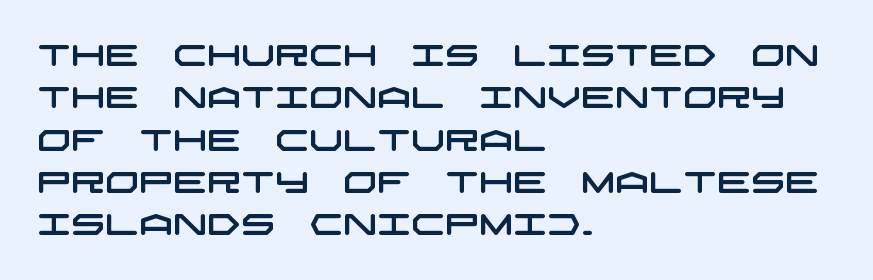
{"serif": "no", "width": "wide", "stroke_contrast": "low", "x_height": "large", "underline": "no", "align": "left", "line_spacing": "normal", "line_spacing_ratio": 1.41, "letter_spacing": "normal", "letter_spacing_em": 0.0, "glyph_px": 30}
